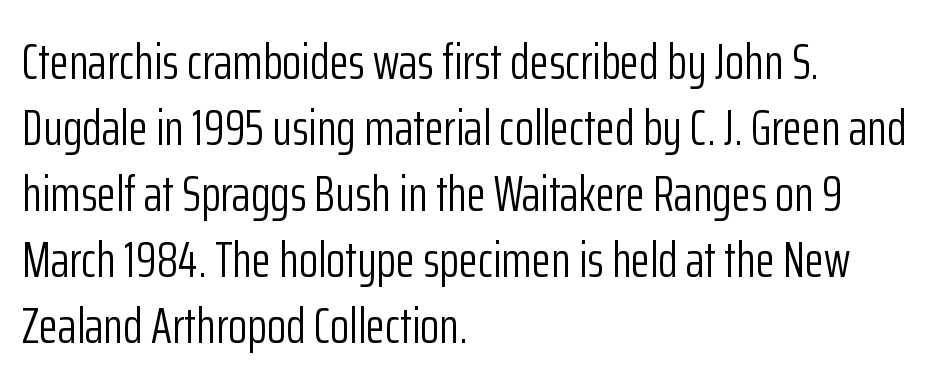
These glyphs show unthickened strokes, regular width or finer. A typesetter would call this zero additional tracking. To sum up the face: it is a sans, with no serifs. Ascenders rise straight up at ninety degrees.
